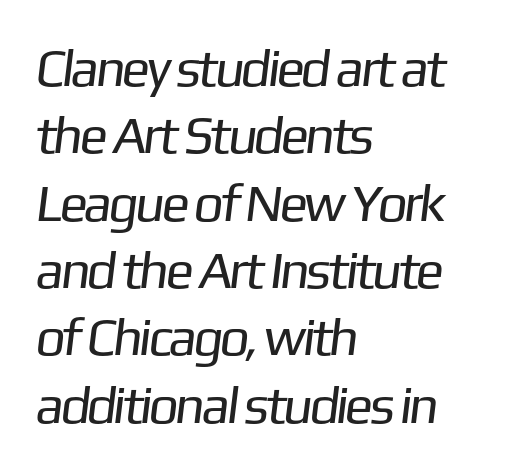
Q: Is the text bold? A: No.
Q: Is the typeface a serif or a sans-serif typeface? A: Sans-serif.
Q: Is the text underlined? A: No.
Q: How is the paragraph aligned? A: Left-aligned.
Q: Is the spacing between letters normal or unusually wide? A: Normal.
Q: Is the spacing between lines tight, normal or loose? A: Normal.
Q: Width (condensed, normal, or wide)? A: Normal.
Q: Stroke contrast? A: Low.
Q: x-height? A: Medium.
Q: Monospaced? A: No.
